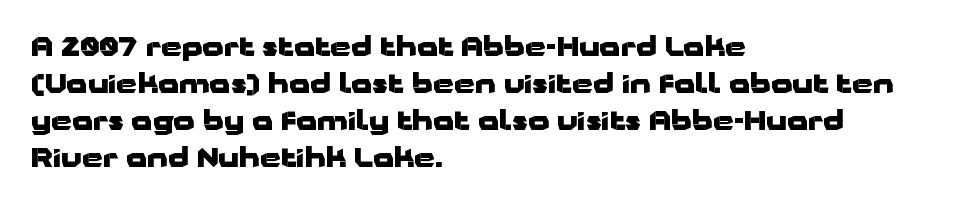
The image shows 27 px bold type, upright; set left-aligned, normal line spacing (1.37x), normal letter spacing, not underlined.
